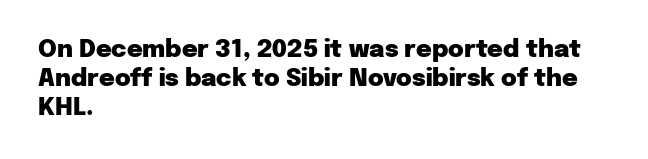
{"italic": "no", "bold": "yes", "underline": "no", "align": "left", "line_spacing_ratio": 1.2, "letter_spacing": "normal", "letter_spacing_em": 0.0, "glyph_px": 24}
